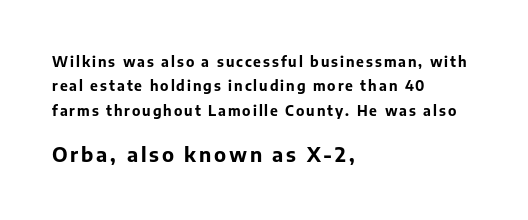
{"italic": "no", "bold": "yes", "underline": "no", "align": "left", "line_spacing_ratio": 1.74, "larger_block": "second", "size_ratio": 1.43, "glyph_px": 20}
